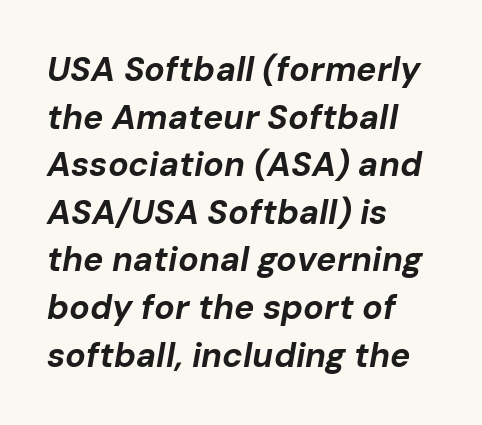
{"italic": "yes", "lean": "right", "slant_degrees": 10, "bold": "yes", "weight": "bold", "width": "normal", "stroke_contrast": "low", "x_height": "medium", "monospaced": "no", "underline": "no", "align": "left", "line_spacing": "normal", "line_spacing_ratio": 1.4, "letter_spacing": "normal", "letter_spacing_em": 0.0, "glyph_px": 34}
